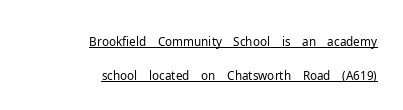
The image shows 24 px text type, upright; set right-aligned, normal line spacing (1.42x), normal letter spacing, underlined.
